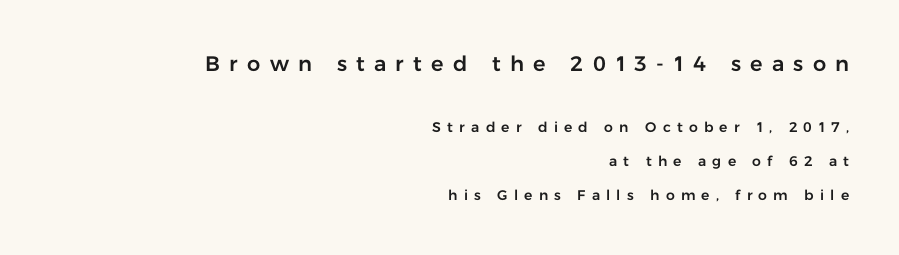
{"italic": "no", "underline": "no", "align": "right", "line_spacing": "loose", "line_spacing_ratio": 2.44, "letter_spacing": "wide", "letter_spacing_em": 0.44, "larger_block": "first", "size_ratio": 1.5, "glyph_px": 21}
